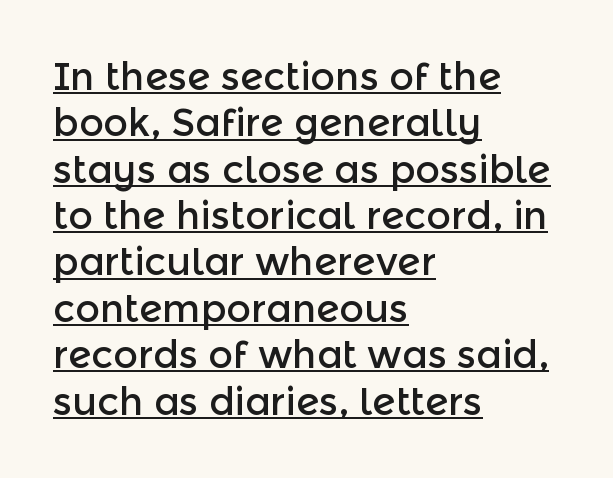
{"serif": "no", "italic": "no", "width": "normal", "x_height": "medium", "monospaced": "no", "underline": "yes", "align": "left", "line_spacing_ratio": 1.22, "letter_spacing": "normal", "letter_spacing_em": 0.0, "glyph_px": 38}
